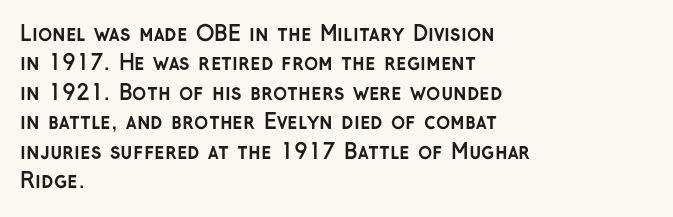
{"italic": "no", "bold": "yes", "underline": "no", "align": "left", "line_spacing": "normal", "line_spacing_ratio": 1.4, "letter_spacing": "normal", "letter_spacing_em": 0.0, "glyph_px": 21}
